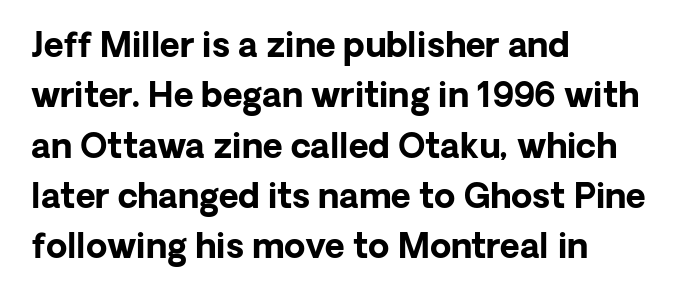
Rendered with straight, roman letterforms. How heavy is the stroke? Heavy — this is a bold. These lines keep a tight, regular rhythm from letter to letter. Which margin do the lines hug? The left one — the right edge is uneven.
